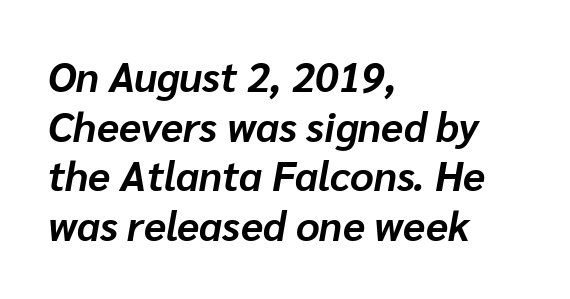
Q: Is the text bold? A: Yes.
Q: Is the text italic (slanted)? A: Yes, it leans right by about 10 degrees.
Q: Is the text underlined? A: No.
Q: How is the paragraph aligned? A: Left-aligned.
Q: Is the spacing between letters normal or unusually wide? A: Normal.
Q: Width (condensed, normal, or wide)? A: Normal.
Q: Stroke contrast? A: Low.
Q: x-height? A: Medium.
Q: Monospaced? A: No.
